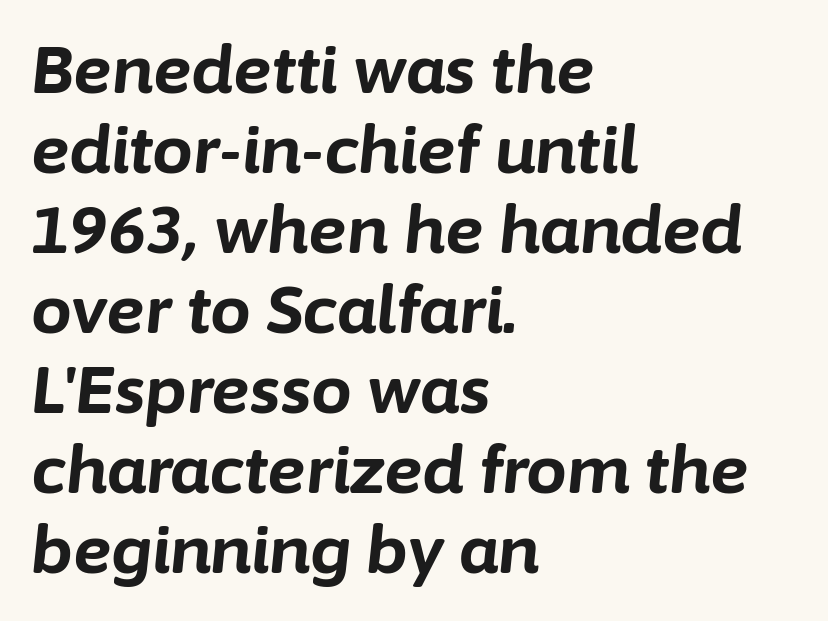
The image shows 65 px bold type, italic (leaning right); set left-aligned, line spacing 1.23x, normal letter spacing, not underlined; low stroke contrast and a medium x-height.
